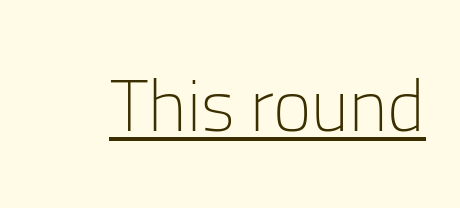
{"serif": "no", "italic": "no", "bold": "no", "weight": "light", "width": "normal", "stroke_contrast": "low", "x_height": "medium", "monospaced": "no", "underline": "yes", "letter_spacing": "normal", "letter_spacing_em": 0.0, "glyph_px": 73}
